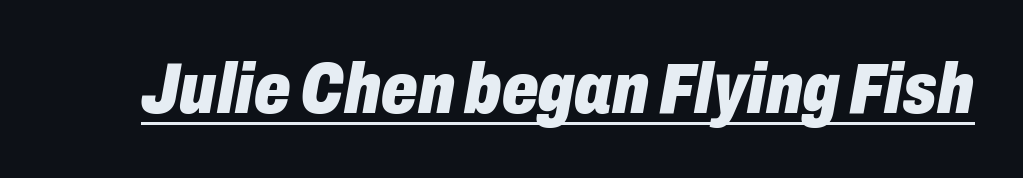
{"italic": "yes", "lean": "right", "slant_degrees": 10, "bold": "yes", "weight": "heavy", "width": "condensed", "stroke_contrast": "low", "x_height": "medium", "monospaced": "no", "underline": "yes", "letter_spacing": "normal", "letter_spacing_em": 0.0, "glyph_px": 72}
